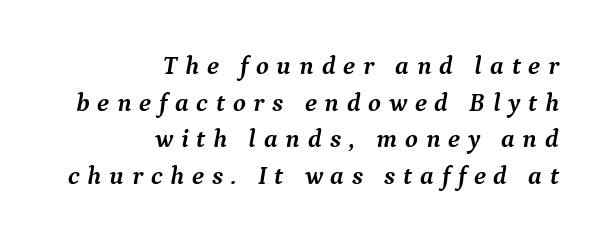
{"italic": "yes", "lean": "right", "slant_degrees": 9, "bold": "yes", "underline": "no", "align": "right", "line_spacing": "normal", "line_spacing_ratio": 1.41, "letter_spacing": "wide", "letter_spacing_em": 0.3, "glyph_px": 26}
